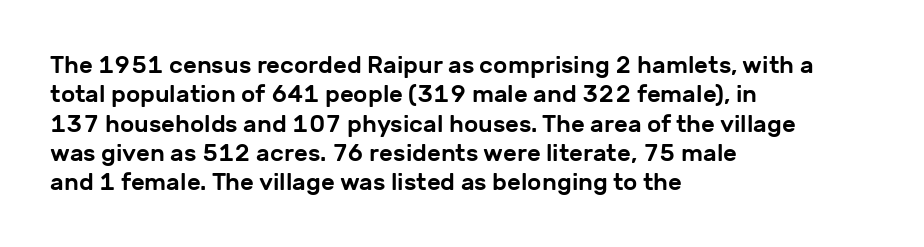
The lettering stays uniformly vertical, giving the passage a roman look. The letterforms sit shoulder to shoulder at normal distance. The setting favours the left margin, as ordinary paragraphs usually do. Decoration check: the copy has no underline.
